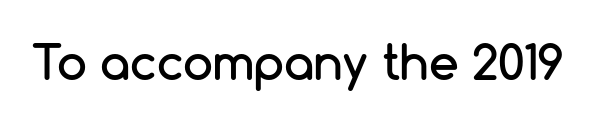
{"serif": "no", "italic": "no", "width": "normal", "stroke_contrast": "low", "x_height": "medium", "monospaced": "no", "underline": "no", "letter_spacing": "normal", "letter_spacing_em": 0.0, "glyph_px": 48}
